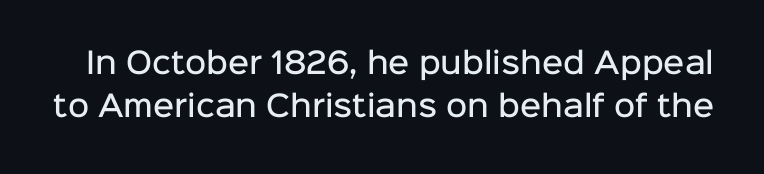
The image shows 29 px semibold sans-serif type, upright; set normal line spacing (1.49x), normal letter spacing, not underlined; low stroke contrast and a medium x-height.
